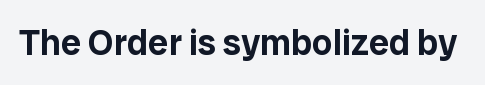
Q: Is the text italic (slanted)? A: No, it is upright.
Q: Is the typeface a serif or a sans-serif typeface? A: Sans-serif.
Q: Is the text underlined? A: No.
Q: Is the spacing between letters normal or unusually wide? A: Normal.
Q: Width (condensed, normal, or wide)? A: Normal.
Q: Stroke contrast? A: Low.
Q: x-height? A: Medium.
Q: Monospaced? A: No.
